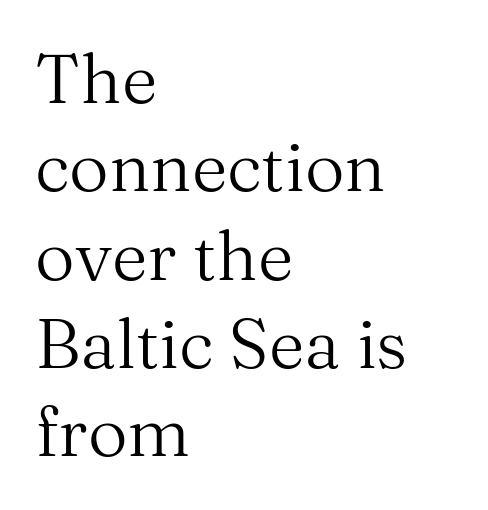
Q: Is the text bold? A: No.
Q: Is the text italic (slanted)? A: No, it is upright.
Q: Is the typeface a serif or a sans-serif typeface? A: Serif.
Q: Is the text underlined? A: No.
Q: How is the paragraph aligned? A: Left-aligned.
Q: Is the spacing between letters normal or unusually wide? A: Normal.
Q: Is the spacing between lines tight, normal or loose? A: Normal.
Q: Width (condensed, normal, or wide)? A: Normal.
Q: Stroke contrast? A: Medium.
Q: x-height? A: Medium.
Q: Monospaced? A: No.
